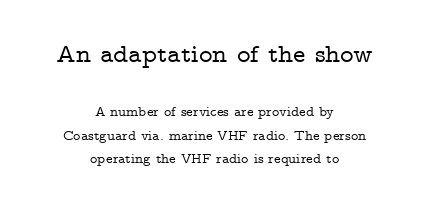
Bare-footed words on every line. A normal amount of white space separates one row of letters from the next. Letter spacing: default. Bigger letters appear in the top chunk; the bottom chunk is reduced. Teacher's note: observe the equal gaps on both sides — that is centered alignment.
